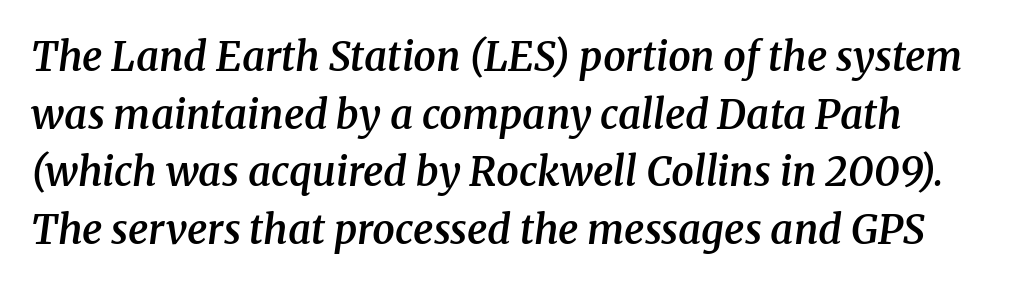
Q: Is the text bold? A: Semi-bold.
Q: Is the text italic (slanted)? A: Yes, it leans right by about 8 degrees.
Q: Is the typeface a serif or a sans-serif typeface? A: Serif.
Q: Is the text underlined? A: No.
Q: Is the spacing between letters normal or unusually wide? A: Normal.
Q: Is the spacing between lines tight, normal or loose? A: Normal.
Q: Width (condensed, normal, or wide)? A: Normal.
Q: Stroke contrast? A: Medium.
Q: x-height? A: Medium.
Q: Monospaced? A: No.
